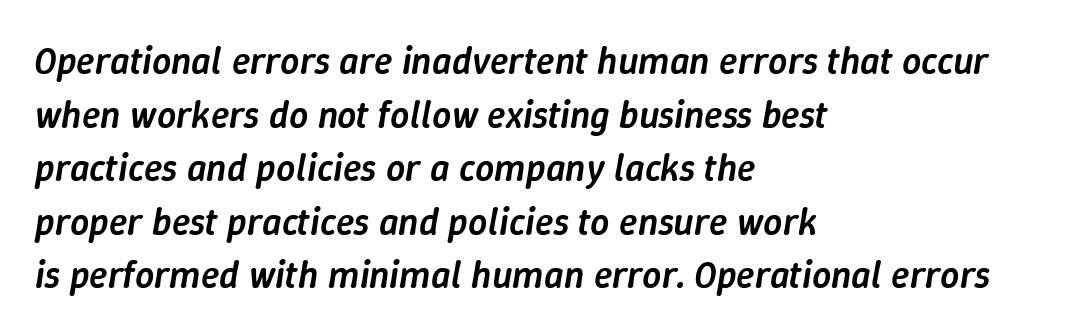
Q: Is the text bold? A: Semi-bold.
Q: Is the text italic (slanted)? A: Yes, it leans right by about 9 degrees.
Q: Is the text underlined? A: No.
Q: How is the paragraph aligned? A: Left-aligned.
Q: Is the spacing between letters normal or unusually wide? A: Normal.
Q: Is the spacing between lines tight, normal or loose? A: Normal.
Q: Width (condensed, normal, or wide)? A: Normal.
Q: Stroke contrast? A: Low.
Q: x-height? A: Medium.
Q: Monospaced? A: No.
